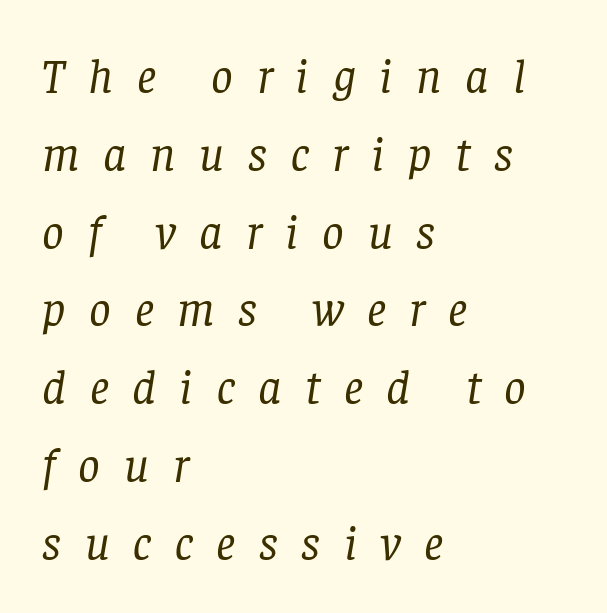
The image shows 48 px regular-weight serif type, italic (leaning right); set left-aligned, normal line spacing (1.62x), unusually wide letter spacing (+0.49 em), not underlined; low stroke contrast and a large x-height.
